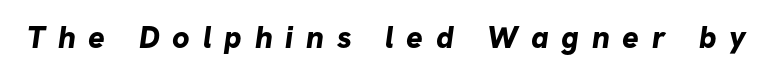
The passage shown is not underscored anywhere. Here the designer chose a conventional face with non-uniform glyph widths. Weight check: bold — yes, fully. Look at the bottom of the vertical strokes: they stop flat, with no serifs.
